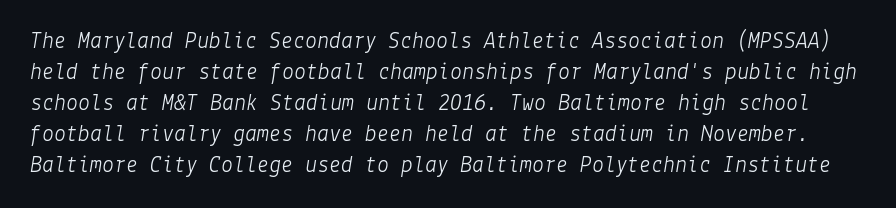
The image shows 24 px text type, italic (leaning right); set normal line spacing (1.29x), normal letter spacing, not underlined.
